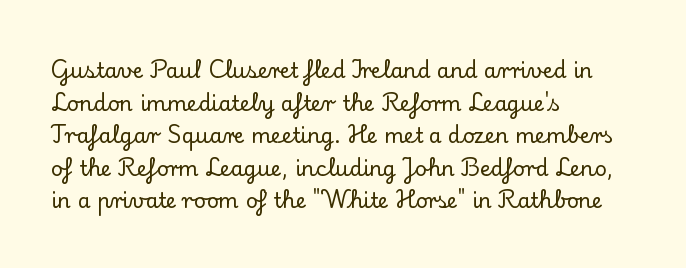
{"italic": "no", "underline": "no", "align": "left", "line_spacing": "normal", "line_spacing_ratio": 1.55, "letter_spacing": "normal", "letter_spacing_em": 0.0, "glyph_px": 21}
